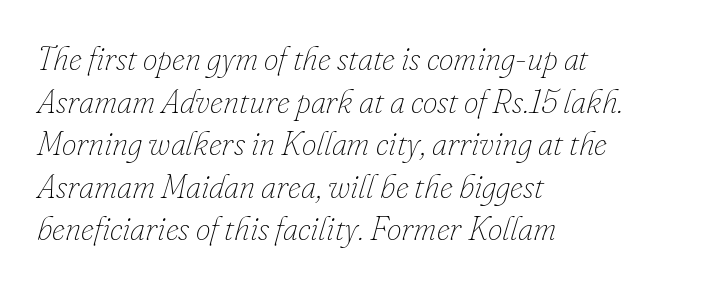
The image shows 33 px thin type, italic (leaning right); set left-aligned, normal line spacing (1.29x), normal letter spacing, not underlined; low stroke contrast and a small x-height.
